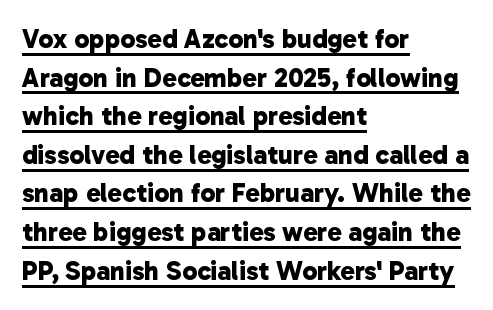
Q: Is the text bold? A: Yes.
Q: Is the text underlined? A: Yes.
Q: How is the paragraph aligned? A: Left-aligned.
Q: Is the spacing between letters normal or unusually wide? A: Normal.
Q: Is the spacing between lines tight, normal or loose? A: Normal.
